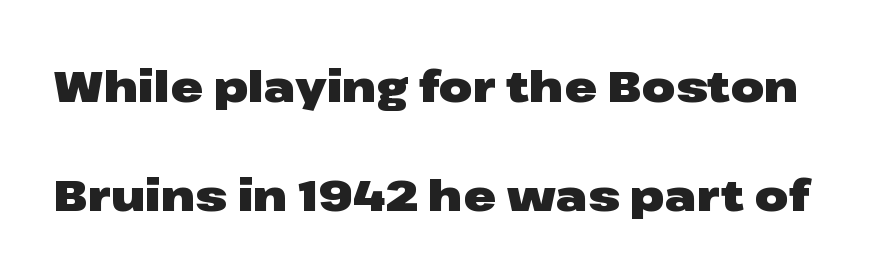
Q: Is the text bold? A: Yes.
Q: Is the text italic (slanted)? A: No, it is upright.
Q: Is the typeface a serif or a sans-serif typeface? A: Sans-serif.
Q: Is the text underlined? A: No.
Q: Is the spacing between letters normal or unusually wide? A: Normal.
Q: Is the spacing between lines tight, normal or loose? A: Loose.
Q: Width (condensed, normal, or wide)? A: Wide.
Q: Stroke contrast? A: Low.
Q: x-height? A: Medium.
Q: Monospaced? A: No.
